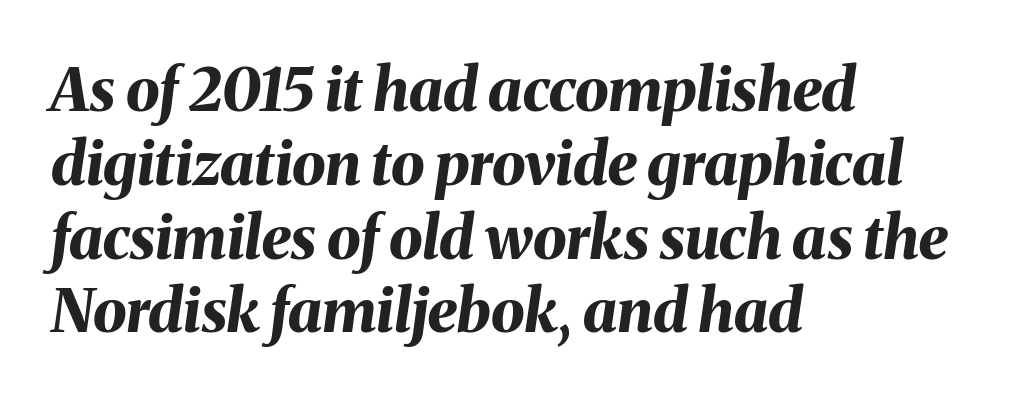
Q: Is the text bold? A: Yes.
Q: Is the text italic (slanted)? A: Yes, it leans right by about 8 degrees.
Q: Is the text underlined? A: No.
Q: How is the paragraph aligned? A: Left-aligned.
Q: Is the spacing between letters normal or unusually wide? A: Normal.
Q: Width (condensed, normal, or wide)? A: Normal.
Q: Stroke contrast? A: Medium.
Q: x-height? A: Medium.
Q: Monospaced? A: No.
